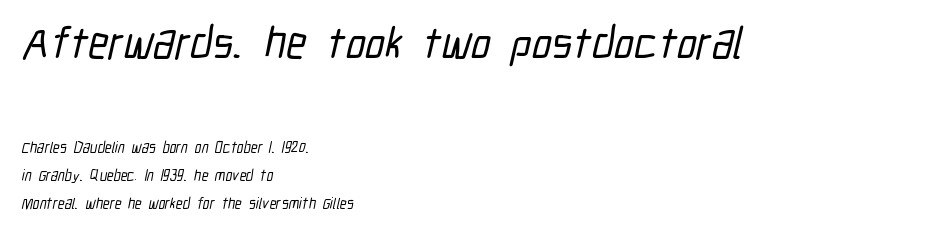
The image shows 45 px condensed sans-serif type; set left-aligned, line spacing 1.85x, normal letter spacing, not underlined; the first (top) block is 3.0x larger; low stroke contrast and a medium x-height.
